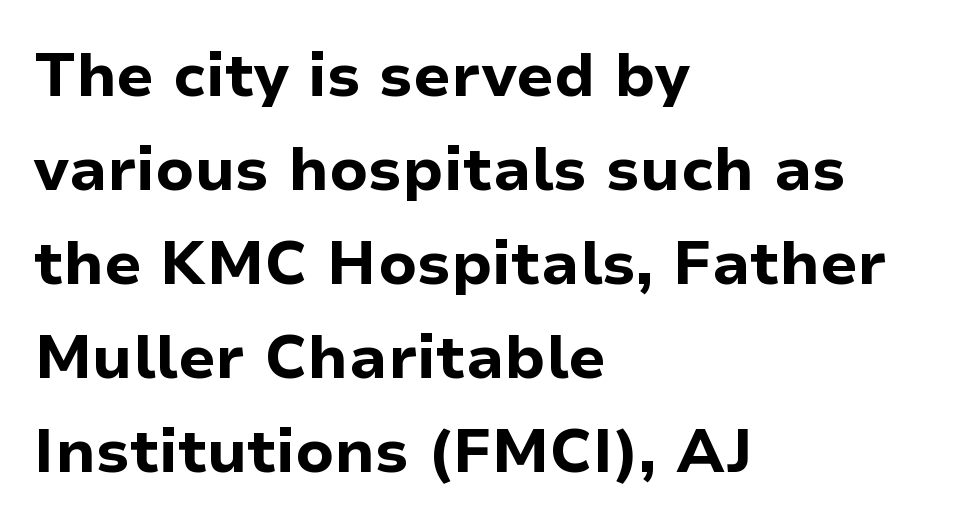
{"serif": "no", "italic": "no", "bold": "yes", "weight": "bold", "width": "normal", "stroke_contrast": "low", "x_height": "medium", "monospaced": "no", "underline": "no", "align": "left", "line_spacing": "normal", "line_spacing_ratio": 1.54, "letter_spacing": "normal", "letter_spacing_em": 0.0, "glyph_px": 61}
